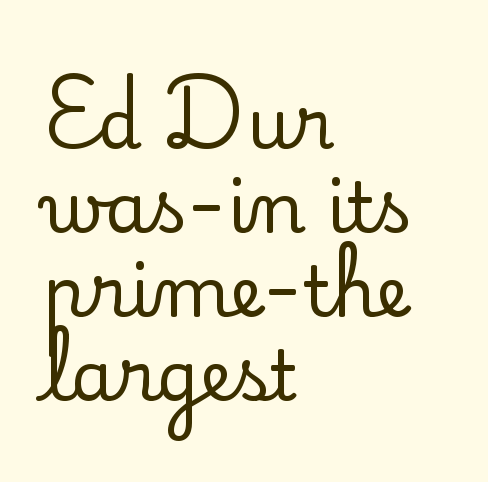
{"serif": "yes", "italic": "no", "width": "normal", "stroke_contrast": "low", "x_height": "small", "monospaced": "no", "underline": "no", "align": "left", "line_spacing_ratio": 1.2, "letter_spacing": "normal", "letter_spacing_em": 0.0, "glyph_px": 70}
